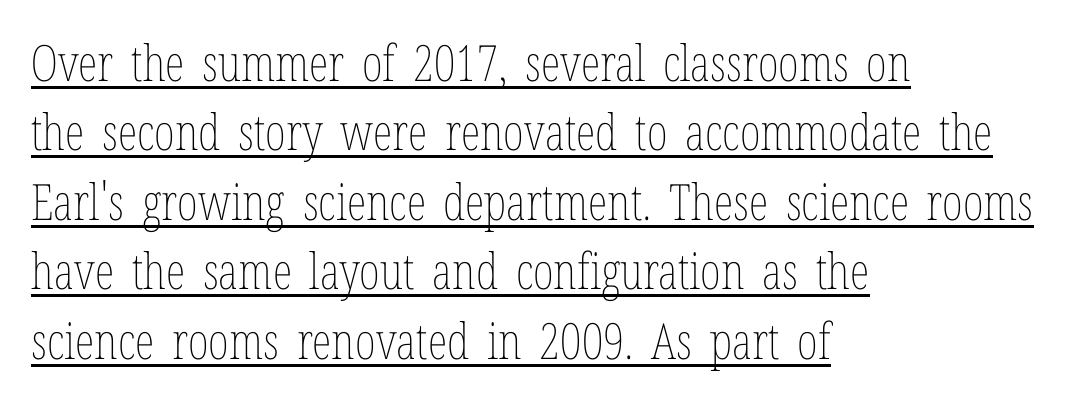
Students, observe: this is what conventionally led text looks like. Standard letterfit; no display-style spreading of the glyphs. Typeset ragged right — the left edge is the straight one. No letter is thick-stroked: the sample isn't bold.
